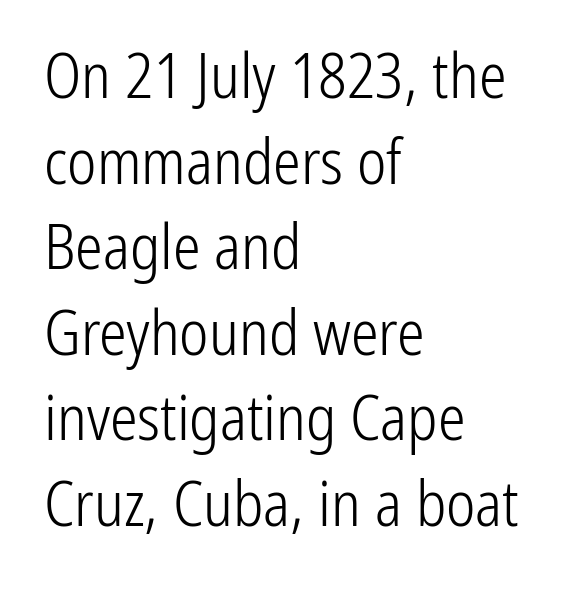
The image shows 62 px light, condensed sans-serif type, upright; set left-aligned, normal line spacing (1.38x), normal letter spacing, not underlined; low stroke contrast and a medium x-height.
